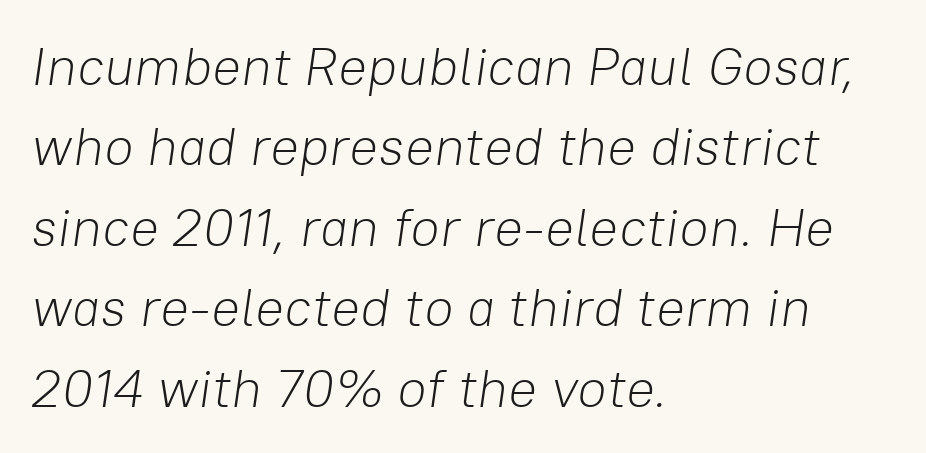
This rendering leaves character spacing at its baseline value. The strokes carry an ordinary text weight at most. Vertical spacing — default. Each letter keeps its own natural width here, so spacing adapts to shape. Typeset ragged right — the left edge is the straight one.
